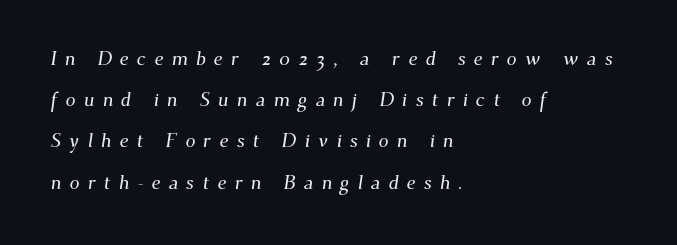
A classic flush-left, rag-right setting is used for this passage. Regarding leading, the lines here are spaced well apart. These lines have a slow, spaced-out rhythm from letter to letter. Descender tails drop into unmarked territory.
